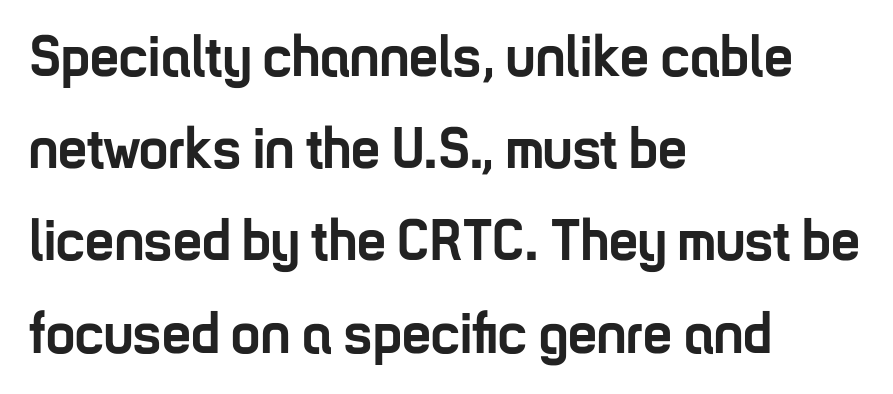
{"serif": "no", "italic": "no", "bold": "yes", "weight": "semibold", "width": "condensed", "stroke_contrast": "low", "x_height": "medium", "monospaced": "no", "underline": "no", "align": "left", "line_spacing": "normal", "line_spacing_ratio": 1.59, "letter_spacing": "normal", "letter_spacing_em": 0.0, "glyph_px": 58}
